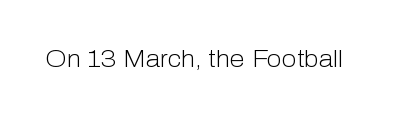
Q: Is the text bold? A: No.
Q: Is the text italic (slanted)? A: No, it is upright.
Q: Is the text underlined? A: No.
Q: Is the spacing between letters normal or unusually wide? A: Normal.
